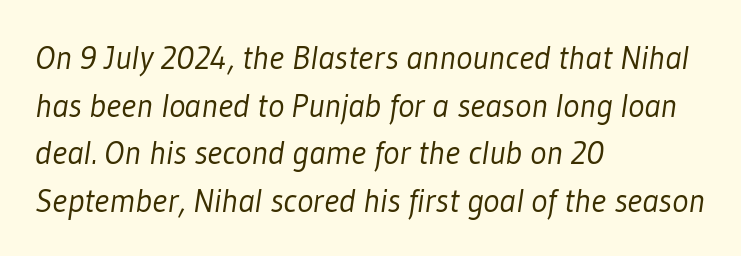
{"serif": "no", "bold": "no", "weight": "light", "width": "condensed", "stroke_contrast": "low", "x_height": "medium", "monospaced": "no", "underline": "no", "align": "left", "line_spacing": "normal", "line_spacing_ratio": 1.4, "letter_spacing": "normal", "letter_spacing_em": 0.0, "glyph_px": 34}
